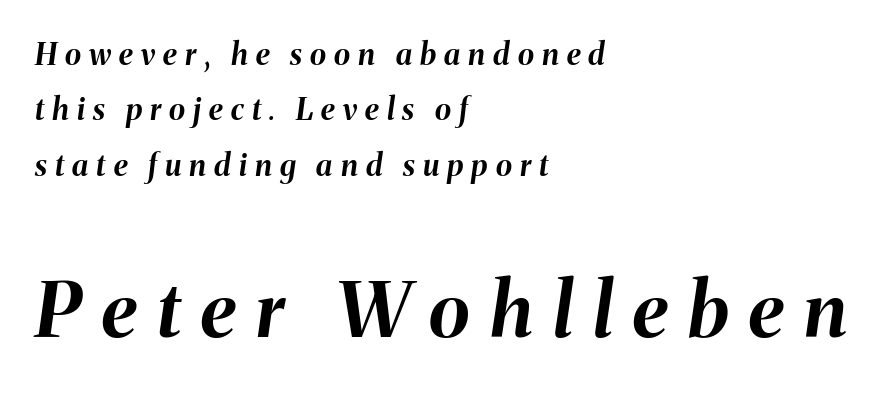
Q: Is the text bold? A: Yes.
Q: Is the text italic (slanted)? A: Yes, it leans right by about 8 degrees.
Q: Is the text underlined? A: No.
Q: How is the paragraph aligned? A: Left-aligned.
Q: Is the spacing between letters normal or unusually wide? A: Unusually wide.
Q: Which block of text is set in a larger size, the first (top) or the second (bottom)? A: The second (bottom) one.
Q: Width (condensed, normal, or wide)? A: Normal.
Q: Stroke contrast? A: Medium.
Q: x-height? A: Medium.
Q: Monospaced? A: No.
